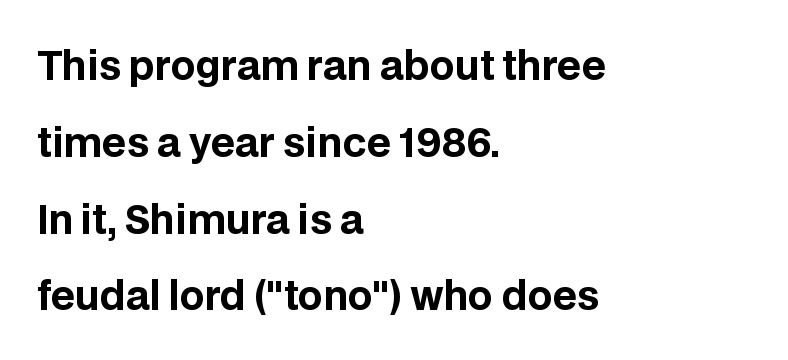
Words float on clear page, feet unadorned. Notice how thick the strokes are: this is what a full bold looks like. The rendering keeps characters at their native spacing. Every character sits straight up, as roman type does. I'd call this a sans setting — the letters go barefoot. Line spacing here is loose.
